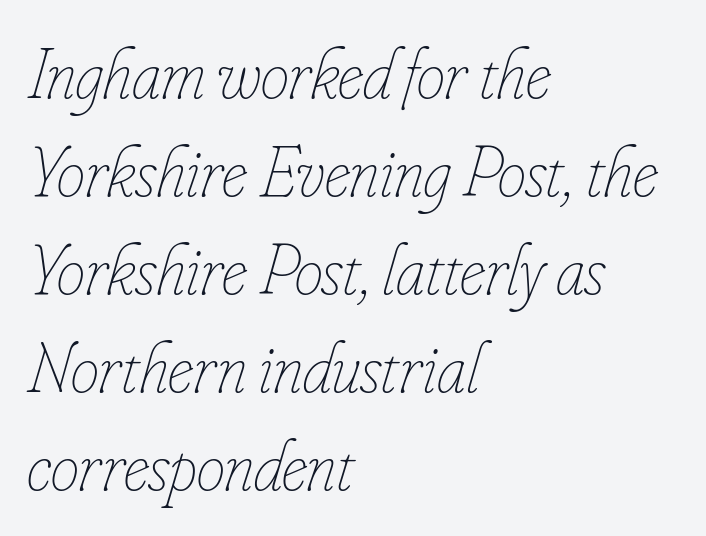
Varying glyph widths throughout — classic text-font behaviour. Compared with typical body copy, the letter spacing here is the same. The typesetter chose a ragged-right arrangement here. The axis of the letterforms is tilted away from vertical. Check under the words: just untouched page.
